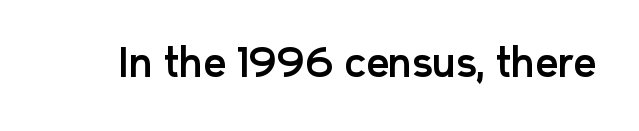
The image shows 40 px sans-serif type, upright; set normal letter spacing, not underlined; low stroke contrast and a medium x-height.
